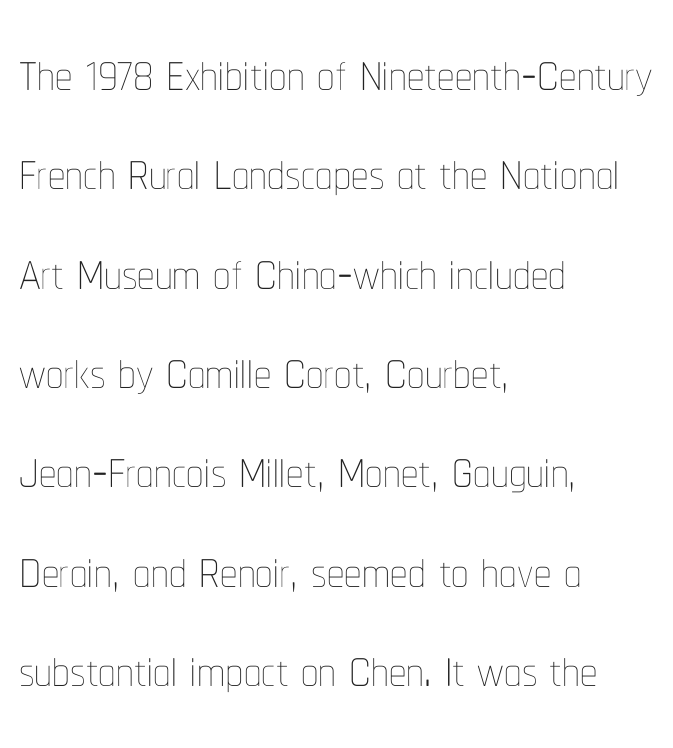
You can tell it's not italic because the verticals are truly vertical. Inter-character spacing is left at the font's built-in metrics. Varying glyph widths throughout — classic text-font behaviour. Leading: standard. The space directly below the letters is spotless. This reads as an unemphasized weight, regular at the heaviest.
